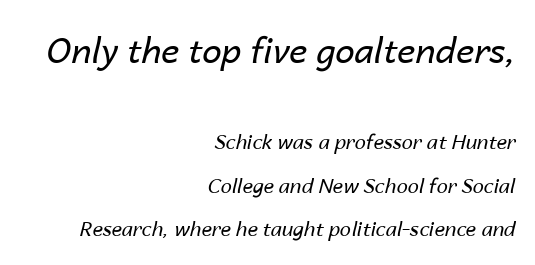
Q: Is the text bold? A: No.
Q: Is the text italic (slanted)? A: Yes, it leans right by about 14 degrees.
Q: Is the text underlined? A: No.
Q: How is the paragraph aligned? A: Right-aligned.
Q: Is the spacing between letters normal or unusually wide? A: Normal.
Q: Is the spacing between lines tight, normal or loose? A: Loose.
Q: Which block of text is set in a larger size, the first (top) or the second (bottom)? A: The first (top) one.
Q: Width (condensed, normal, or wide)? A: Normal.
Q: Stroke contrast? A: Low.
Q: x-height? A: Medium.
Q: Monospaced? A: No.
